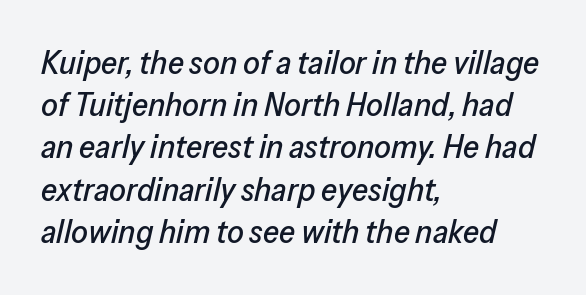
The image shows 33 px text type, italic (leaning right); set left-aligned, normal line spacing (1.28x), normal letter spacing, not underlined; low stroke contrast and a medium x-height.
